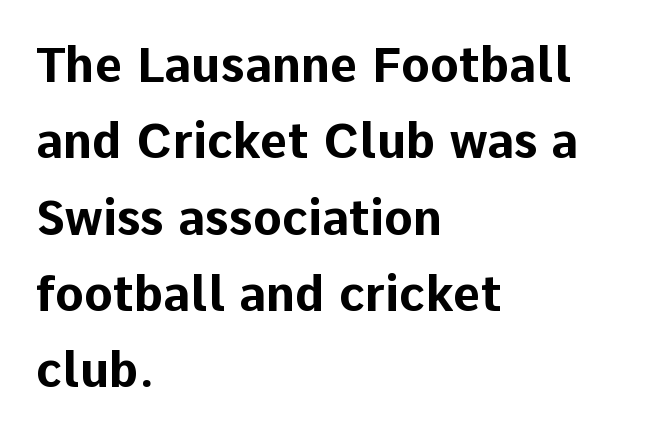
Q: Is the text bold? A: Yes.
Q: Is the text italic (slanted)? A: No, it is upright.
Q: Is the typeface a serif or a sans-serif typeface? A: Sans-serif.
Q: Is the text underlined? A: No.
Q: How is the paragraph aligned? A: Left-aligned.
Q: Is the spacing between letters normal or unusually wide? A: Normal.
Q: Is the spacing between lines tight, normal or loose? A: Normal.
Q: Width (condensed, normal, or wide)? A: Normal.
Q: Stroke contrast? A: Low.
Q: x-height? A: Medium.
Q: Monospaced? A: No.
